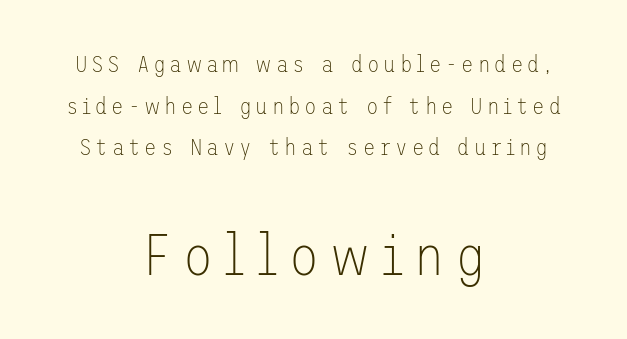
The image shows 58 px thin sans-serif type, upright; set centered, line spacing 1.81x, not underlined; the second (bottom) block is 2.52x larger; low stroke contrast and a medium x-height.
